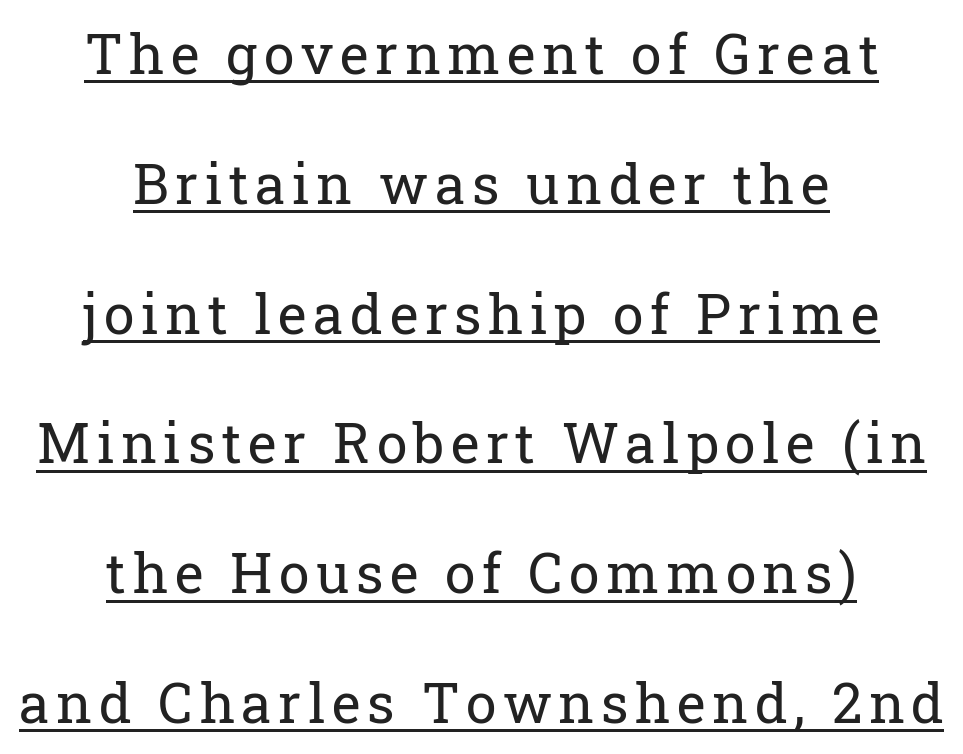
Q: Is the text bold? A: No.
Q: Is the text italic (slanted)? A: No, it is upright.
Q: Is the typeface a serif or a sans-serif typeface? A: Serif.
Q: Is the text underlined? A: Yes.
Q: How is the paragraph aligned? A: Centered.
Q: Is the spacing between lines tight, normal or loose? A: Loose.
Q: Width (condensed, normal, or wide)? A: Normal.
Q: Stroke contrast? A: Low.
Q: x-height? A: Medium.
Q: Monospaced? A: No.
